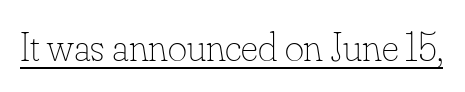
Has an underline been added? It has. Vertical stems look standard width or narrower in stroke. Posture: vertical. In terms of letterspacing, this is plain default setting. Note the varied advance widths — an 'i' is clearly narrower than an 'm'.
